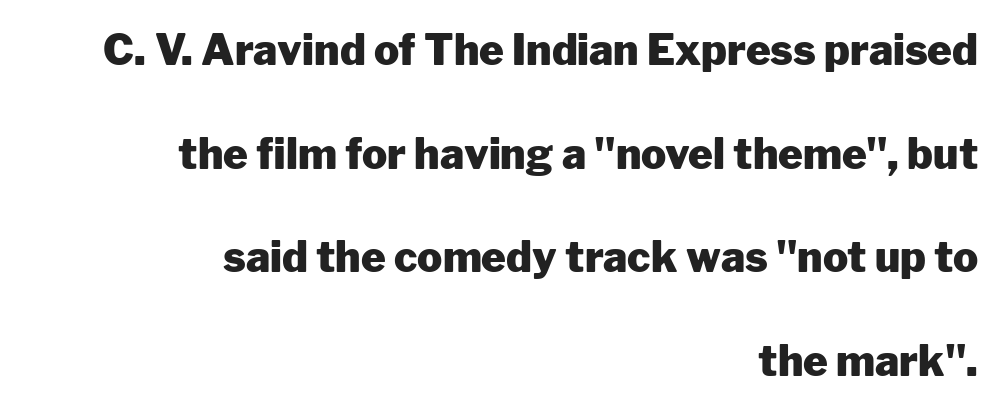
The image shows 42 px heavy sans-serif type, upright; set right-aligned, loose line spacing (2.47x), normal letter spacing, not underlined; low stroke contrast and a medium x-height.
